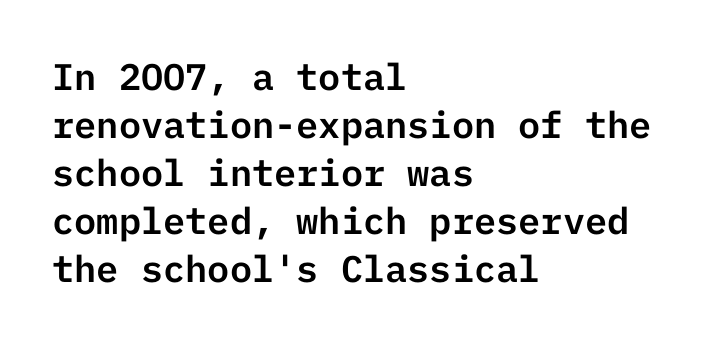
The image shows 37 px sans-serif type, upright; set left-aligned, normal line spacing (1.3x), normal letter spacing, not underlined; low stroke contrast and a medium x-height.
